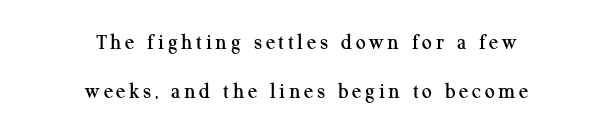
The image shows 22 px text type, upright; set centered, loose line spacing (2.22x), not underlined.
